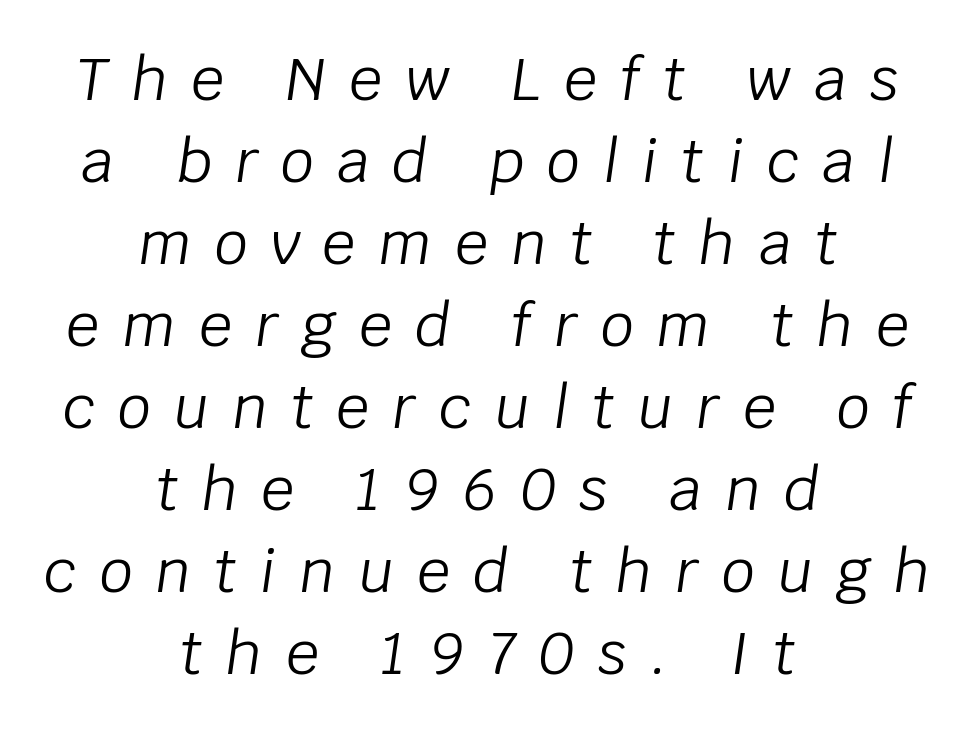
{"italic": "yes", "lean": "right", "slant_degrees": 8, "bold": "no", "weight": "light", "width": "normal", "stroke_contrast": "low", "x_height": "large", "monospaced": "no", "underline": "no", "align": "center", "line_spacing": "normal", "line_spacing_ratio": 1.39, "letter_spacing": "wide", "letter_spacing_em": 0.39, "glyph_px": 59}
